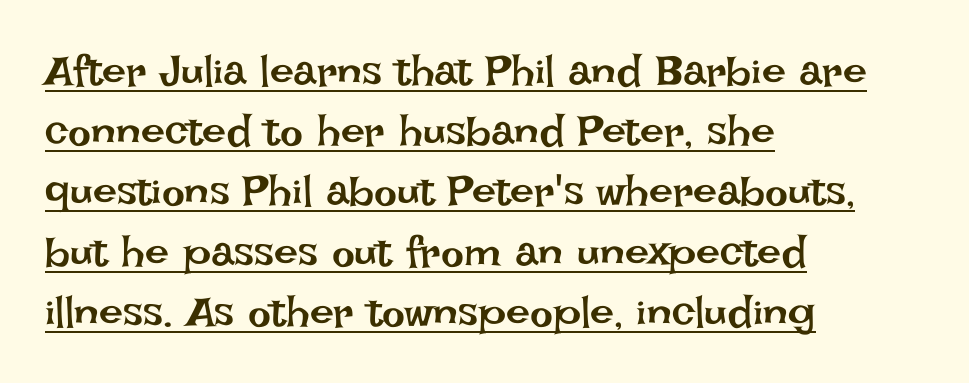
Here the designer chose a conventional face with non-uniform glyph widths. The weight would be labelled regular, book, light, or lighter still. The sample's only ornament is a line tracing under the words. Each new line begins a customary step beneath the previous one. You can tell it's not italic because the verticals are truly vertical.
